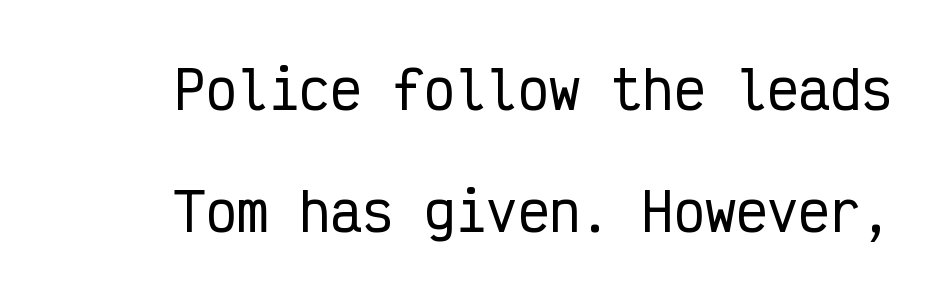
This sample has the even, mechanical cadence of fixed-width lettering. Beneath every word, the page is bare. Compared with typical paragraphs, the rows here are farther apart. This sample uses an upright cut, with every glyph sitting square on the baseline. To sum up the face: it is a sans, with no serifs. Words appear dense and cohesive because spacing is normal.
